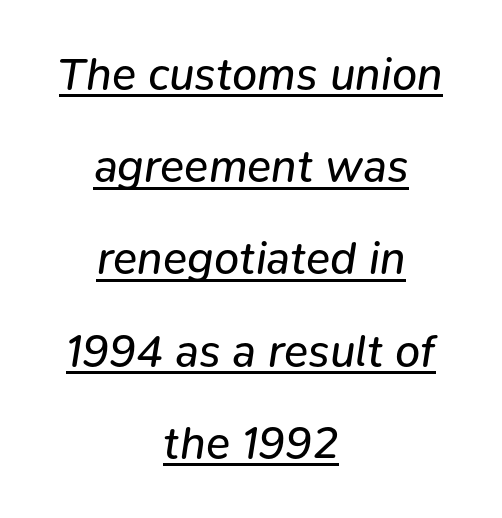
Q: Is the text bold? A: No.
Q: Is the text italic (slanted)? A: Yes, it leans right by about 9 degrees.
Q: Is the text underlined? A: Yes.
Q: How is the paragraph aligned? A: Centered.
Q: Is the spacing between letters normal or unusually wide? A: Normal.
Q: Is the spacing between lines tight, normal or loose? A: Loose.
Q: Width (condensed, normal, or wide)? A: Normal.
Q: Stroke contrast? A: Low.
Q: x-height? A: Medium.
Q: Monospaced? A: No.
